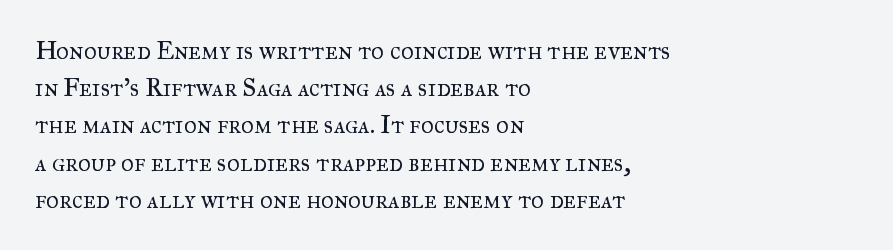
The image shows 25 px text type, upright; set left-aligned, normal line spacing (1.49x), normal letter spacing, not underlined.
